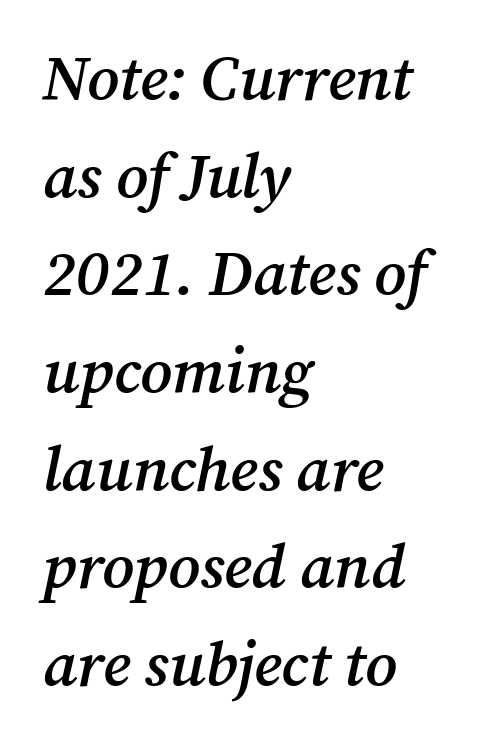
{"serif": "yes", "italic": "yes", "lean": "right", "slant_degrees": 12, "bold": "semi", "weight": "semibold", "width": "normal", "stroke_contrast": "medium", "x_height": "medium", "monospaced": "no", "underline": "no", "align": "left", "line_spacing": "normal", "line_spacing_ratio": 1.55, "letter_spacing": "normal", "letter_spacing_em": 0.0, "glyph_px": 63}
